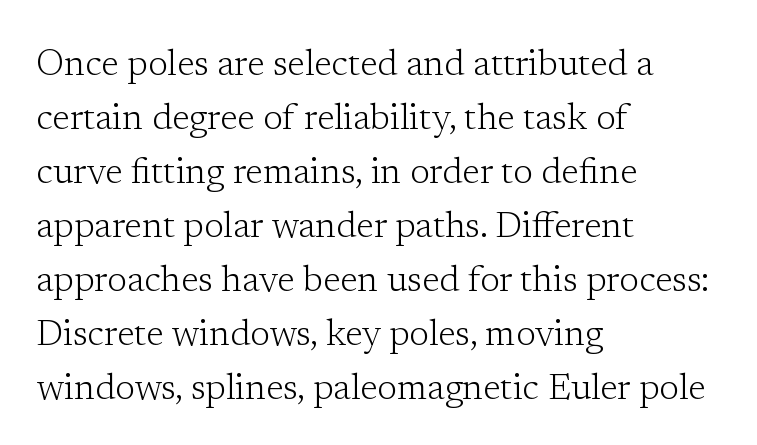
The space directly below the letters is spotless. Do the letters lean? They stand straight. The lines sit at an ordinary, default distance from one another. Little horizontal feet cap the strokes, marking this as serif type. Looks like regular typesetting: each glyph gets only the width it needs. The compositor pushed each line to the left boundary.
